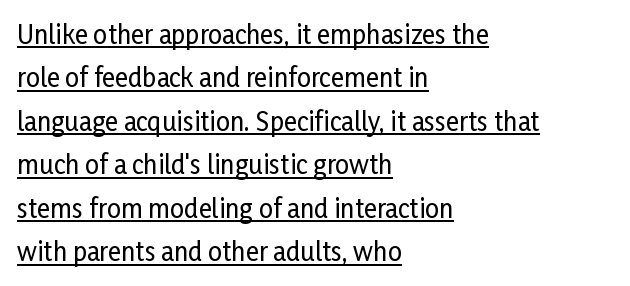
The image shows 25 px text type, upright; set left-aligned, line spacing 1.74x, normal letter spacing, underlined.
